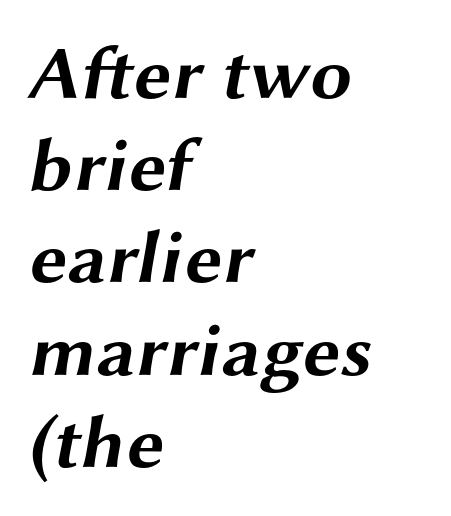
The image shows 75 px bold, wide sans-serif type; set left-aligned, line spacing 1.23x, normal letter spacing, not underlined; medium stroke contrast and a medium x-height.
